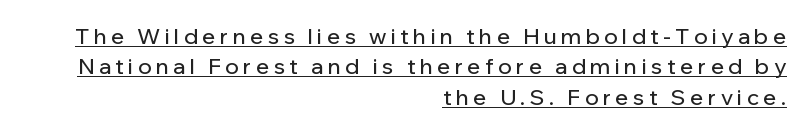
The image shows 22 px text type, upright; set right-aligned, normal line spacing (1.38x), unusually wide letter spacing (+0.2 em), underlined.
